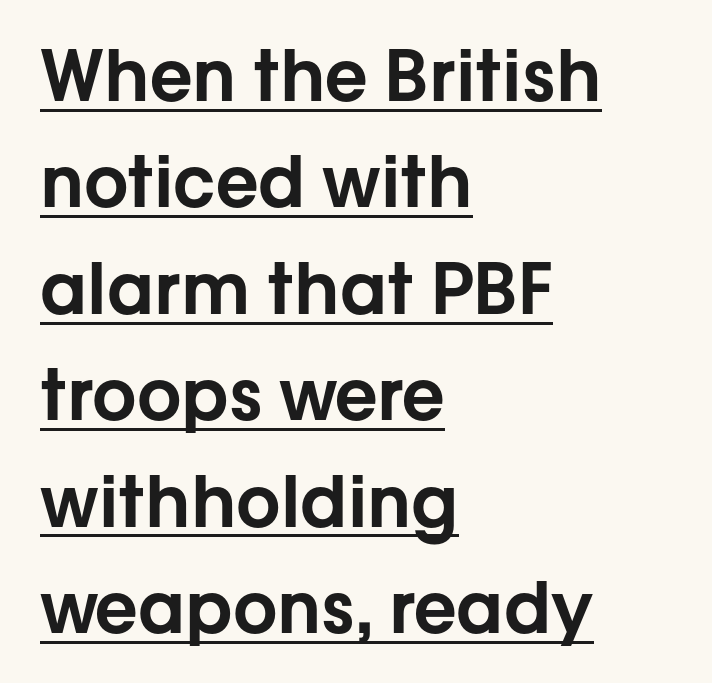
Does a line run under the words? Yes, clearly. The line-height multiplier appears to be the usual default. The text block is weighted toward the left margin, trailing off unevenly rightward. Proportional: the letters do not fall into vertical columns. The letters stand straight up with perfectly vertical stems. Examine the stroke ends and you'll find no serifs.
